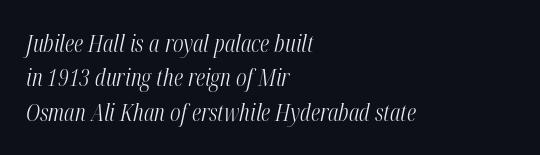
Q: Is the text bold? A: No.
Q: Is the text italic (slanted)? A: Yes, it leans right by about 12 degrees.
Q: Is the text underlined? A: No.
Q: How is the paragraph aligned? A: Left-aligned.
Q: Is the spacing between letters normal or unusually wide? A: Normal.
Q: Is the spacing between lines tight, normal or loose? A: Normal.
